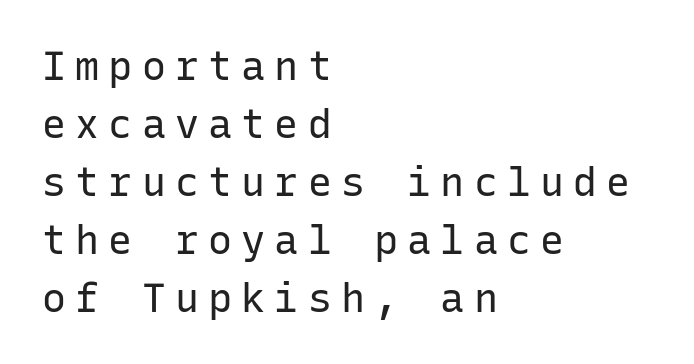
Tracking here is generous; glyphs stand well apart from one another. Short and long lines alike share a common starting point at left. No extra ink here — the face is not bold. How would I describe the line gaps? Plain and ordinary. The baseline area is clear. No feet cap the strokes, marking this as sans-serif type.
